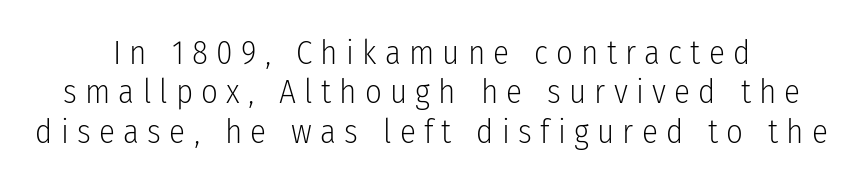
The image shows 33 px light, condensed sans-serif type, upright; set centered, line spacing 1.19x, unusually wide letter spacing (+0.25 em), not underlined; low stroke contrast and a medium x-height.
